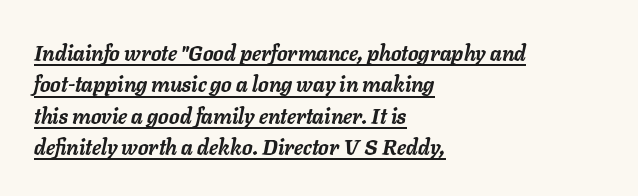
Q: Is the text bold? A: Yes.
Q: Is the text italic (slanted)? A: Yes, it leans right by about 11 degrees.
Q: Is the text underlined? A: Yes.
Q: How is the paragraph aligned? A: Left-aligned.
Q: Is the spacing between letters normal or unusually wide? A: Normal.
Q: Is the spacing between lines tight, normal or loose? A: Normal.
